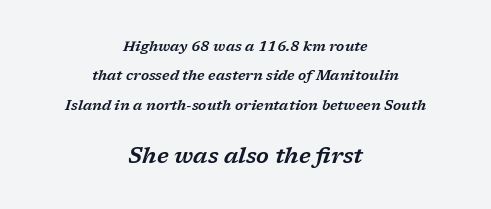
The glyphs are unaccompanied by any horizontal stroke below them. Compare the two chunks: the lower has the greater cap height. This sample trades compactness for vertical openness between lines. The typography opts for an oblique posture over an upright one.
